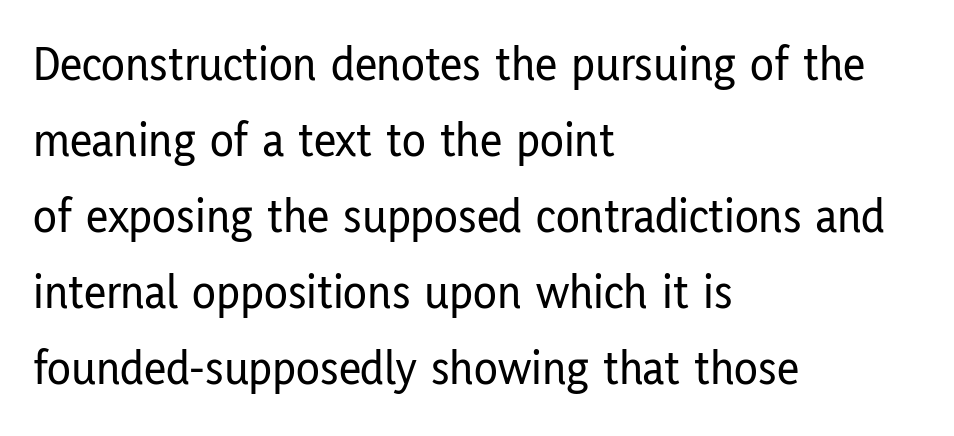
{"serif": "no", "italic": "no", "width": "condensed", "stroke_contrast": "low", "x_height": "medium", "monospaced": "no", "underline": "no", "align": "left", "line_spacing": "normal", "line_spacing_ratio": 1.55, "letter_spacing": "normal", "letter_spacing_em": 0.0, "glyph_px": 49}
